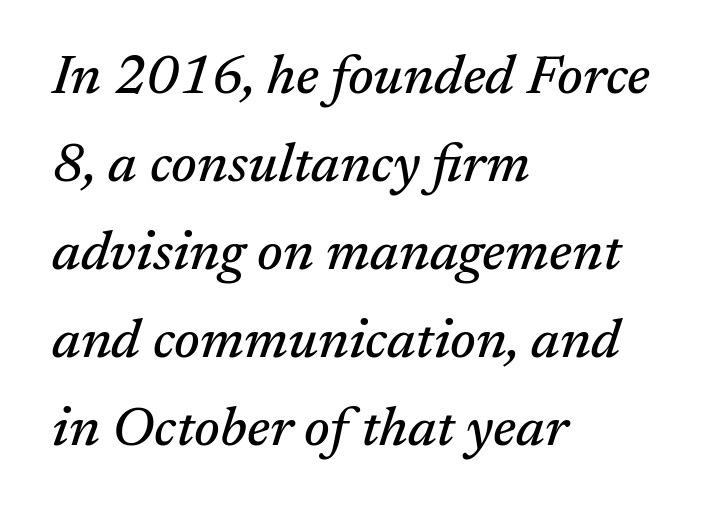
Q: Is the text italic (slanted)? A: Yes, it leans right by about 17 degrees.
Q: Is the typeface a serif or a sans-serif typeface? A: Serif.
Q: Is the text underlined? A: No.
Q: How is the paragraph aligned? A: Left-aligned.
Q: Is the spacing between letters normal or unusually wide? A: Normal.
Q: Is the spacing between lines tight, normal or loose? A: Normal.
Q: Width (condensed, normal, or wide)? A: Normal.
Q: Stroke contrast? A: Medium.
Q: x-height? A: Medium.
Q: Monospaced? A: No.
